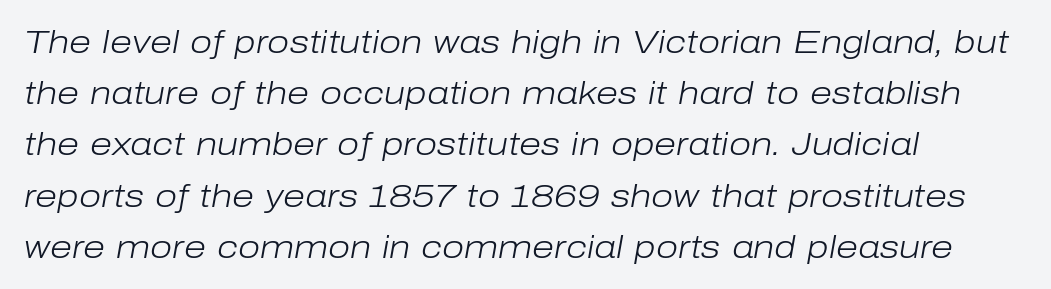
{"italic": "yes", "lean": "right", "slant_degrees": 10, "bold": "no", "weight": "light", "width": "normal", "stroke_contrast": "low", "x_height": "medium", "monospaced": "no", "underline": "no", "align": "left", "line_spacing": "normal", "line_spacing_ratio": 1.6, "letter_spacing": "normal", "letter_spacing_em": 0.0, "glyph_px": 32}
